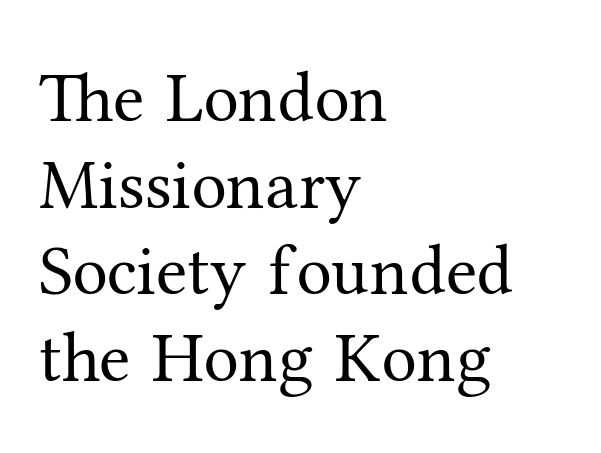
The image shows 71 px regular-weight serif type, upright; set left-aligned, line spacing 1.22x, normal letter spacing, not underlined; medium stroke contrast and a medium x-height.
